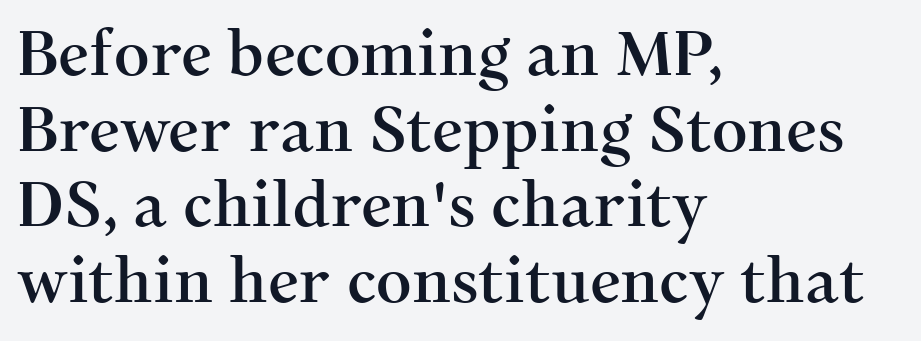
Quick note: underline off. Characters remain perfectly vertical along every line. This sample is left-justified, so line endings fall wherever the words run out. Does the type have serifs? Yes, each stem ends in a small foot. Glyph-to-glyph distance matches everyday printed text. The rendering uses natural spacing where letterforms have individual widths.
